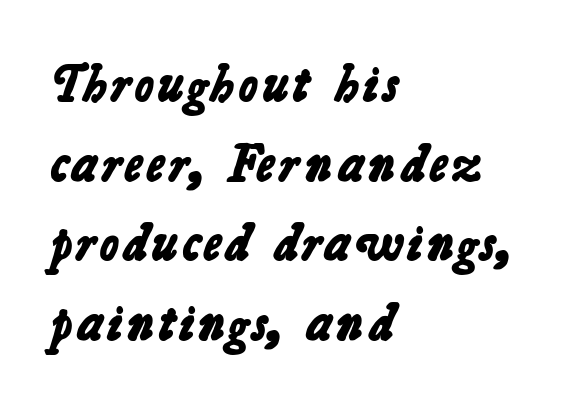
The image shows 52 px bold sans-serif type; set left-aligned, normal line spacing (1.53x), normal letter spacing, not underlined; low stroke contrast and a medium x-height.
